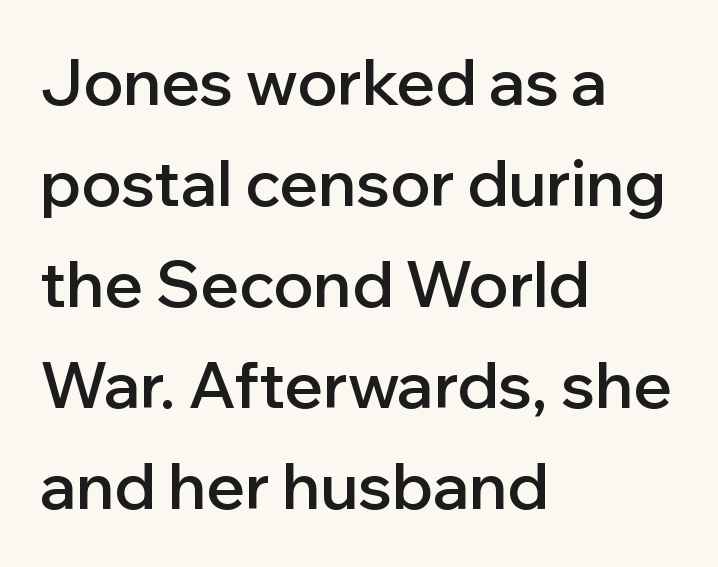
Q: Is the text bold? A: Semi-bold.
Q: Is the text italic (slanted)? A: No, it is upright.
Q: Is the typeface a serif or a sans-serif typeface? A: Sans-serif.
Q: Is the text underlined? A: No.
Q: How is the paragraph aligned? A: Left-aligned.
Q: Is the spacing between letters normal or unusually wide? A: Normal.
Q: Is the spacing between lines tight, normal or loose? A: Normal.
Q: Width (condensed, normal, or wide)? A: Normal.
Q: Stroke contrast? A: Low.
Q: x-height? A: Medium.
Q: Monospaced? A: No.
